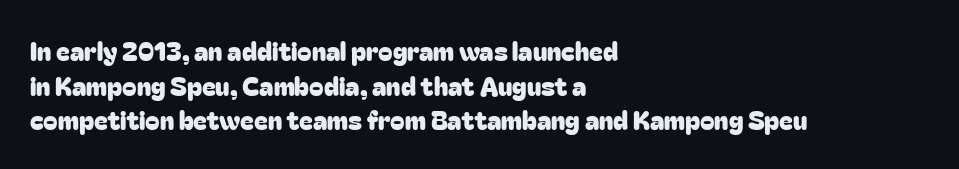
Reading down the block, your eye returns to a fixed left position each line. The line-height multiplier appears to be the usual default. Anything drawn beneath the words? Only blank space. Nope, not italic — everything's standing straight. No extra tracking has been applied to these lines.
